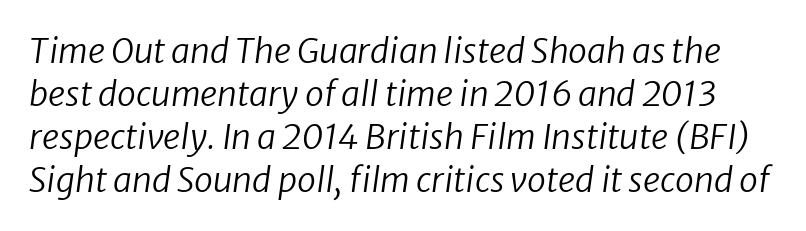
Q: Is the text bold? A: No.
Q: Is the text italic (slanted)? A: Yes, it leans right by about 8 degrees.
Q: Is the text underlined? A: No.
Q: Is the spacing between letters normal or unusually wide? A: Normal.
Q: Is the spacing between lines tight, normal or loose? A: Normal.
Q: Width (condensed, normal, or wide)? A: Normal.
Q: Stroke contrast? A: Low.
Q: x-height? A: Medium.
Q: Monospaced? A: No.
